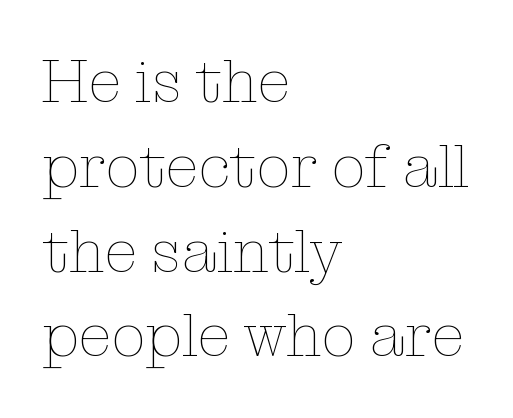
{"italic": "no", "bold": "no", "weight": "thin", "width": "normal", "stroke_contrast": "low", "x_height": "medium", "monospaced": "no", "underline": "no", "align": "left", "line_spacing": "normal", "line_spacing_ratio": 1.39, "letter_spacing": "normal", "letter_spacing_em": 0.0, "glyph_px": 61}
